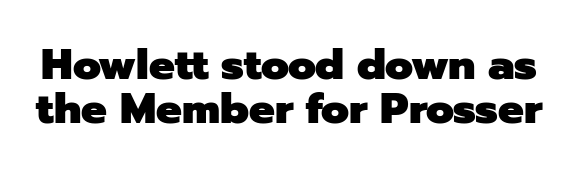
Spacing between characters is what you'd get straight out of the box. Note the varied advance widths — an 'i' is clearly narrower than an 'm'. The rendering shows plain stroke endings on the letterforms — a sans-serif design. The foot of each line stays bare and open. Leading: reduced. The typography opts for an upright posture over an oblique one.
